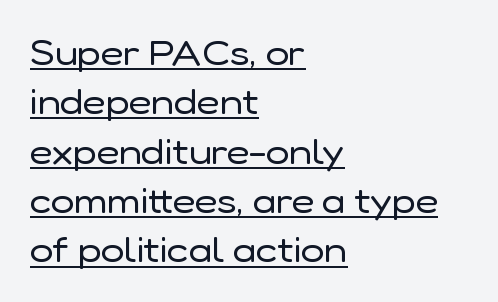
Q: Is the text bold? A: No.
Q: Is the text italic (slanted)? A: No, it is upright.
Q: Is the typeface a serif or a sans-serif typeface? A: Sans-serif.
Q: Is the text underlined? A: Yes.
Q: How is the paragraph aligned? A: Left-aligned.
Q: Is the spacing between letters normal or unusually wide? A: Normal.
Q: Is the spacing between lines tight, normal or loose? A: Normal.
Q: Width (condensed, normal, or wide)? A: Normal.
Q: Stroke contrast? A: Low.
Q: x-height? A: Medium.
Q: Monospaced? A: No.
